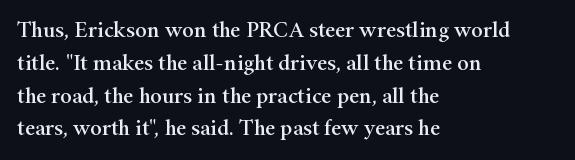
The specimen omits any rule beneath the text block's lines. Is the letter spacing exaggerated? No — it looks like the ordinary default. The typography opts for an upright posture over an oblique one. The rag falls on the right side of this text block. Baseline-to-baseline distance is the conventional proportion of letter height.
